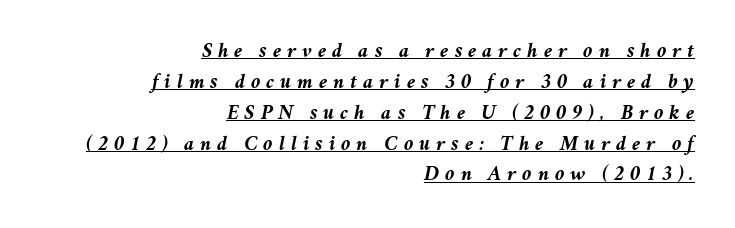
Q: Is the text bold? A: Yes.
Q: Is the text italic (slanted)? A: Yes, it leans right by about 11 degrees.
Q: Is the text underlined? A: Yes.
Q: How is the paragraph aligned? A: Right-aligned.
Q: Is the spacing between letters normal or unusually wide? A: Unusually wide.
Q: Is the spacing between lines tight, normal or loose? A: Normal.
